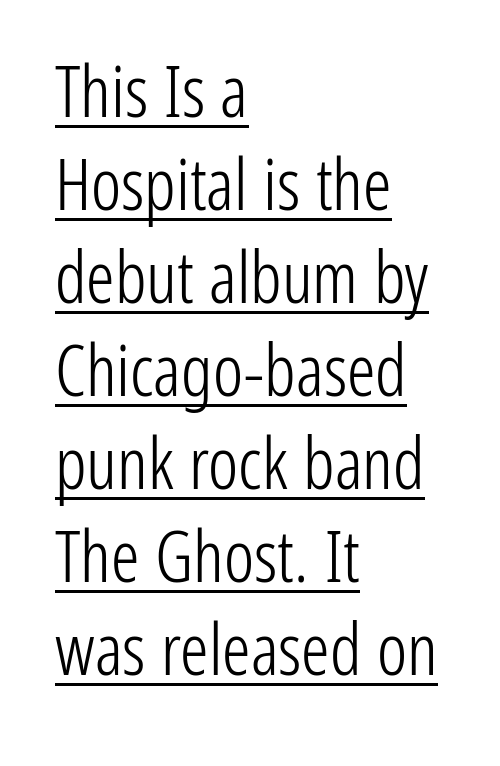
{"serif": "no", "italic": "no", "bold": "no", "weight": "light", "width": "condensed", "stroke_contrast": "low", "x_height": "medium", "monospaced": "no", "underline": "yes", "align": "left", "line_spacing": "normal", "line_spacing_ratio": 1.31, "letter_spacing": "normal", "letter_spacing_em": 0.0, "glyph_px": 71}
